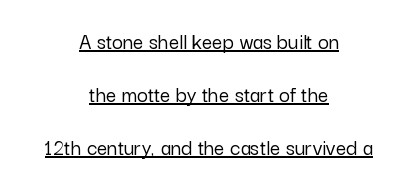
These lines keep a tight, regular rhythm from letter to letter. A typesetter would mark this as roman, not italic. Every word sits above its own underline. The block of text is sparse from top to bottom, with ample space between rows. Neither beginnings nor endings align; midpoints do.
